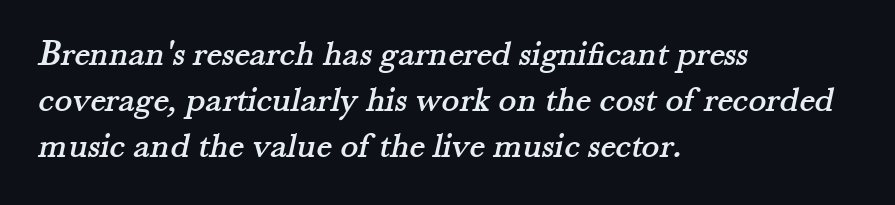
The image shows 37 px serif type; set left-aligned, line spacing 1.24x, normal letter spacing, not underlined; medium stroke contrast and a small x-height.
